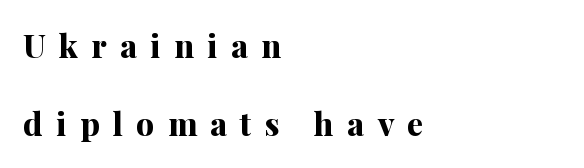
The image shows 32 px bold serif type, upright; set left-aligned, loose line spacing (2.43x), unusually wide letter spacing (+0.42 em), not underlined; medium stroke contrast and a medium x-height.
